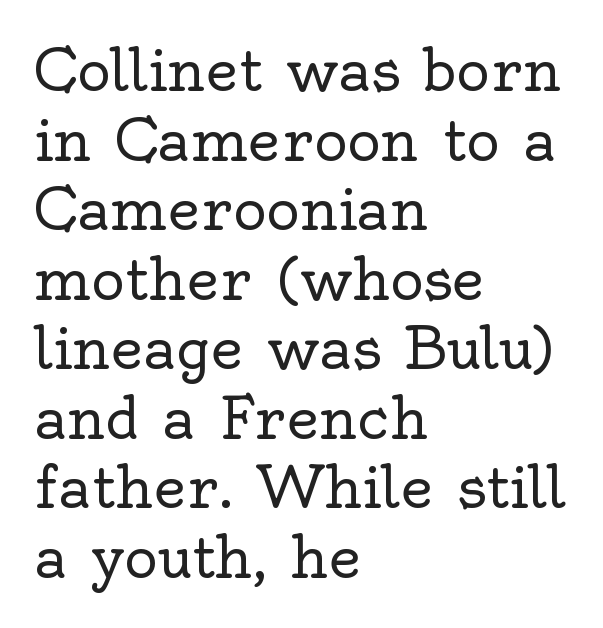
The image shows 57 px regular-weight serif type, upright; set left-aligned, line spacing 1.22x, normal letter spacing, not underlined; a small x-height.
